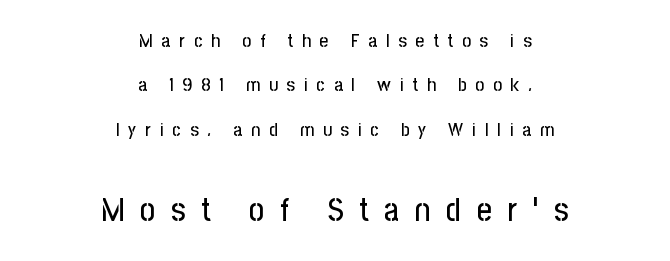
{"serif": "no", "italic": "no", "width": "condensed", "stroke_contrast": "low", "x_height": "medium", "monospaced": "no", "underline": "no", "align": "center", "line_spacing": "loose", "line_spacing_ratio": 2.34, "letter_spacing": "wide", "letter_spacing_em": 0.47, "larger_block": "second", "size_ratio": 1.74, "glyph_px": 33}
